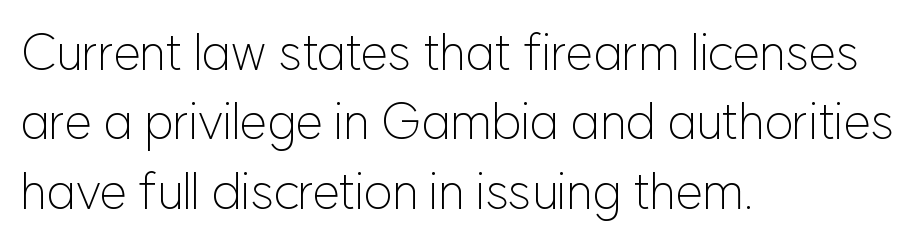
The image shows 50 px light sans-serif type, upright; set left-aligned, normal line spacing (1.39x), normal letter spacing, not underlined; low stroke contrast and a medium x-height.
